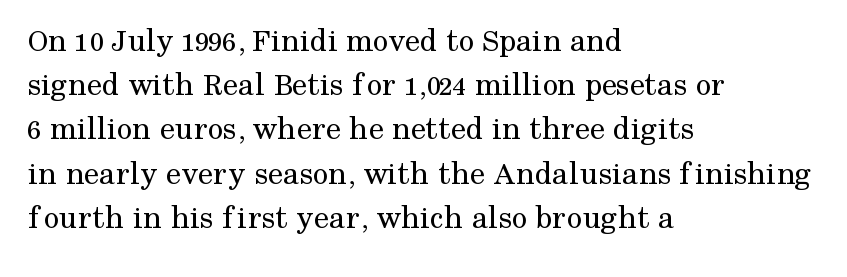
Q: Is the text bold? A: No.
Q: Is the text italic (slanted)? A: No, it is upright.
Q: Is the typeface a serif or a sans-serif typeface? A: Serif.
Q: Is the text underlined? A: No.
Q: How is the paragraph aligned? A: Left-aligned.
Q: Is the spacing between letters normal or unusually wide? A: Normal.
Q: Is the spacing between lines tight, normal or loose? A: Normal.
Q: Width (condensed, normal, or wide)? A: Normal.
Q: Stroke contrast? A: Medium.
Q: x-height? A: Medium.
Q: Monospaced? A: No.
